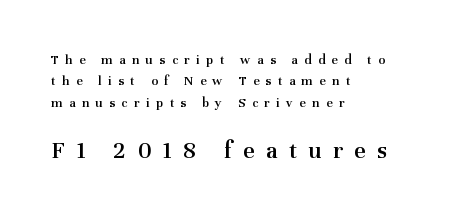
Q: Is the text bold? A: Semi-bold.
Q: Is the text italic (slanted)? A: No, it is upright.
Q: Is the text underlined? A: No.
Q: How is the paragraph aligned? A: Left-aligned.
Q: Is the spacing between letters normal or unusually wide? A: Unusually wide.
Q: Is the spacing between lines tight, normal or loose? A: Normal.
Q: Which block of text is set in a larger size, the first (top) or the second (bottom)? A: The second (bottom) one.
